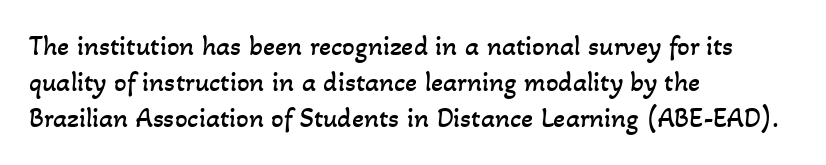
{"bold": "no", "weight": "regular", "width": "normal", "stroke_contrast": "low", "x_height": "small", "monospaced": "no", "underline": "no", "align": "left", "line_spacing": "normal", "line_spacing_ratio": 1.29, "letter_spacing": "normal", "letter_spacing_em": 0.0, "glyph_px": 28}
